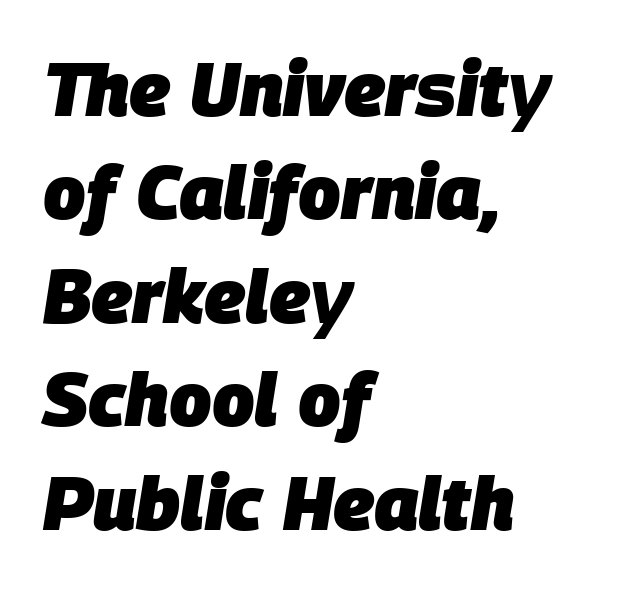
Compared with a centered layout, this one pins lines to the left instead. Summary of weight: heavy, a full bold. Descenders are the only things crossing below the line. Looks like regular typesetting: each glyph gets only the width it needs. Is the type slanted? Yes — the strokes lean at a clear angle.
